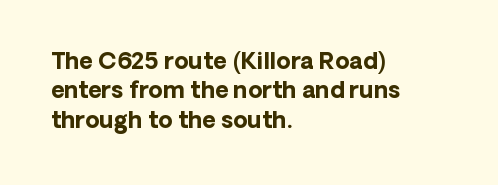
Q: Is the text bold? A: Yes.
Q: Is the text italic (slanted)? A: No, it is upright.
Q: Is the text underlined? A: No.
Q: How is the paragraph aligned? A: Left-aligned.
Q: Is the spacing between letters normal or unusually wide? A: Normal.
Q: Is the spacing between lines tight, normal or loose? A: Normal.
